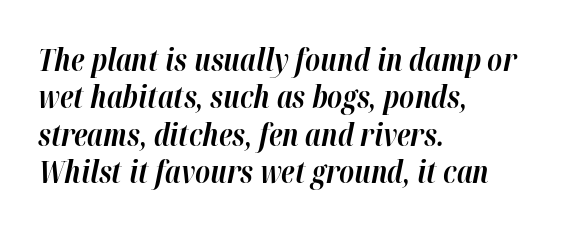
The image shows 30 px bold type, italic (leaning right); set left-aligned, normal line spacing (1.25x), normal letter spacing, not underlined; high stroke contrast and a medium x-height.
